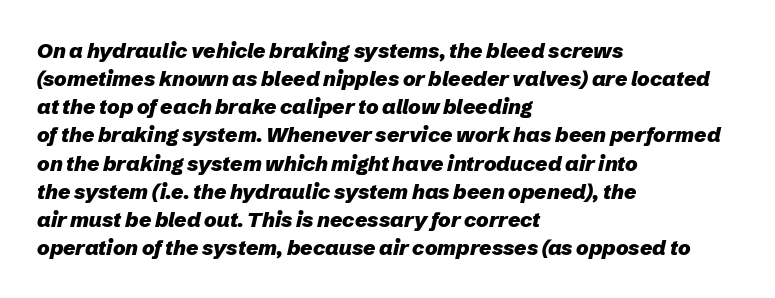
The image shows 21 px bold type, italic (leaning right); set left-aligned, normal line spacing (1.34x), normal letter spacing, not underlined.
